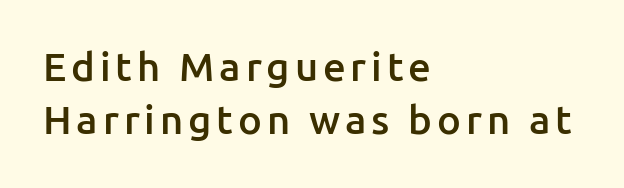
{"serif": "no", "italic": "no", "bold": "semi", "weight": "semibold", "width": "normal", "stroke_contrast": "low", "x_height": "medium", "monospaced": "no", "underline": "no", "align": "left", "line_spacing": "normal", "line_spacing_ratio": 1.32, "glyph_px": 40}
